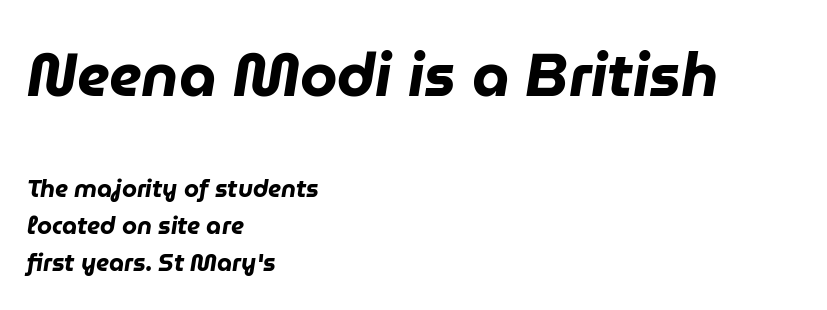
Q: Is the text bold? A: Yes.
Q: Is the text italic (slanted)? A: Yes, it leans right by about 9 degrees.
Q: Is the text underlined? A: No.
Q: How is the paragraph aligned? A: Left-aligned.
Q: Is the spacing between letters normal or unusually wide? A: Normal.
Q: Is the spacing between lines tight, normal or loose? A: Normal.
Q: Which block of text is set in a larger size, the first (top) or the second (bottom)? A: The first (top) one.
Q: Width (condensed, normal, or wide)? A: Normal.
Q: Stroke contrast? A: Low.
Q: x-height? A: Medium.
Q: Monospaced? A: No.
